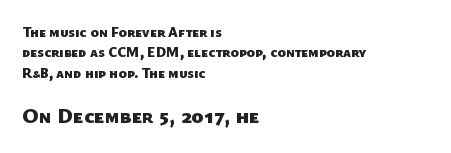
What's the leading like? Ordinary, nothing unusual. A student would notice the bottom passage is typeset larger than what precedes it. No word sits above an underline. Set as a true bold cut, around the 700 mark.
